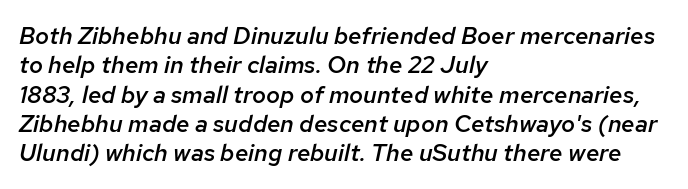
Words appear dense and cohesive because spacing is normal. Caption: semibold face, moderately heavy strokes. In terms of posture, this sample is oblique. The text block is weighted toward the left margin, trailing off unevenly rightward.
